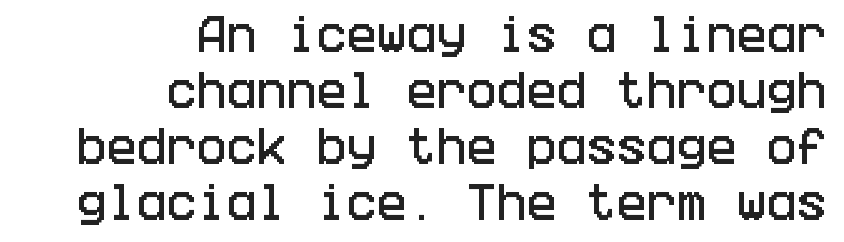
{"serif": "no", "italic": "no", "width": "condensed", "stroke_contrast": "low", "x_height": "large", "underline": "no", "align": "right", "line_spacing": "normal", "line_spacing_ratio": 1.4, "letter_spacing": "normal", "letter_spacing_em": 0.0, "glyph_px": 40}
